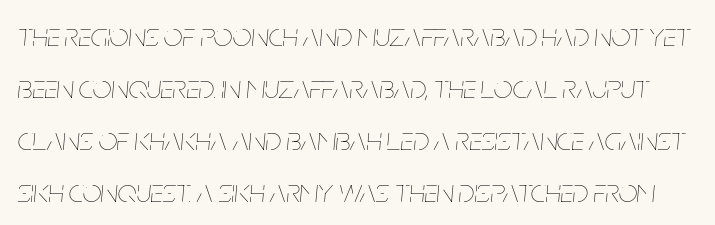
Underlining? Definitely not there. Heft: none added — not bold. The typography opts for an oblique posture over an upright one. What's the leading like? Ordinary, nothing unusual. Inter-character spacing is left at the font's built-in metrics.
